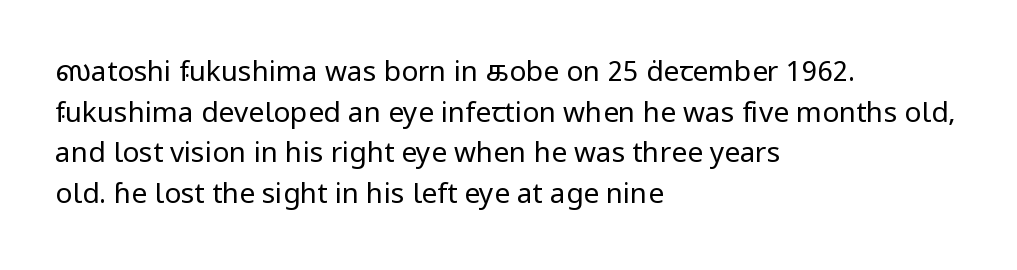
Q: Is the text bold? A: No.
Q: Is the text italic (slanted)? A: No, it is upright.
Q: Is the typeface a serif or a sans-serif typeface? A: Sans-serif.
Q: Is the text underlined? A: No.
Q: How is the paragraph aligned? A: Left-aligned.
Q: Is the spacing between letters normal or unusually wide? A: Normal.
Q: Is the spacing between lines tight, normal or loose? A: Normal.
Q: Width (condensed, normal, or wide)? A: Normal.
Q: Stroke contrast? A: Low.
Q: x-height? A: Medium.
Q: Monospaced? A: No.
